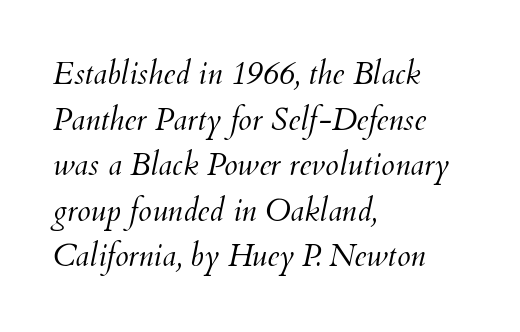
Q: Is the text bold? A: No.
Q: Is the text italic (slanted)? A: Yes, it leans right by about 12 degrees.
Q: Is the text underlined? A: No.
Q: How is the paragraph aligned? A: Left-aligned.
Q: Is the spacing between letters normal or unusually wide? A: Normal.
Q: Is the spacing between lines tight, normal or loose? A: Normal.
Q: Width (condensed, normal, or wide)? A: Normal.
Q: Stroke contrast? A: Medium.
Q: x-height? A: Small.
Q: Monospaced? A: No.
